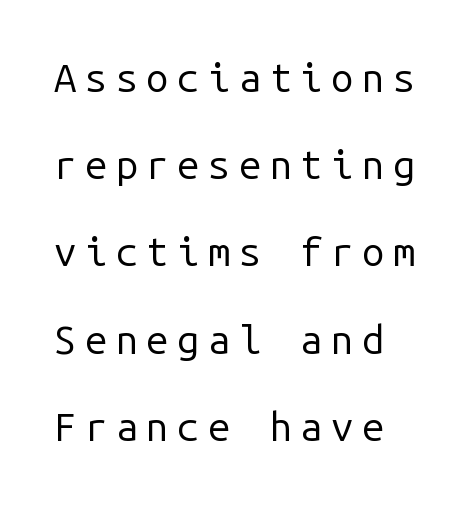
{"serif": "no", "italic": "no", "bold": "no", "weight": "regular", "width": "normal", "stroke_contrast": "low", "x_height": "medium", "monospaced": "yes", "underline": "no", "line_spacing": "loose", "line_spacing_ratio": 2.18, "letter_spacing": "wide", "letter_spacing_em": 0.21, "glyph_px": 40}
